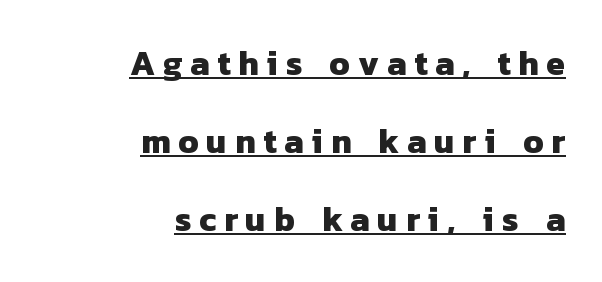
Substantial extra tracking has been applied to these lines. Underlining? Definitely there. Stroke thickness is high; the sample reads as a true bold. The face used here is proportionally spaced, like ordinary book or web type. In CSS terms this would be text-align: right. You can tell from the bare stems that sans-serif type was used.
